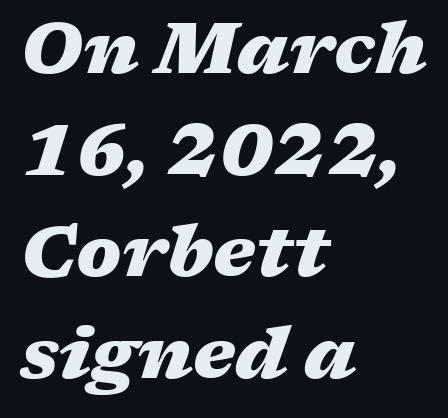
Q: Is the text bold? A: Yes.
Q: Is the text italic (slanted)? A: Yes, it leans right by about 17 degrees.
Q: Is the text underlined? A: No.
Q: How is the paragraph aligned? A: Left-aligned.
Q: Is the spacing between letters normal or unusually wide? A: Normal.
Q: Is the spacing between lines tight, normal or loose? A: Normal.
Q: Width (condensed, normal, or wide)? A: Wide.
Q: Stroke contrast? A: Medium.
Q: x-height? A: Medium.
Q: Monospaced? A: No.
